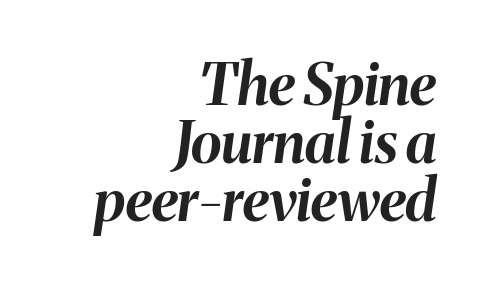
{"italic": "yes", "lean": "right", "slant_degrees": 8, "bold": "yes", "weight": "bold", "width": "normal", "stroke_contrast": "medium", "x_height": "medium", "monospaced": "no", "underline": "no", "align": "right", "line_spacing": "tight", "line_spacing_ratio": 1.02, "letter_spacing": "normal", "letter_spacing_em": 0.0, "glyph_px": 57}
